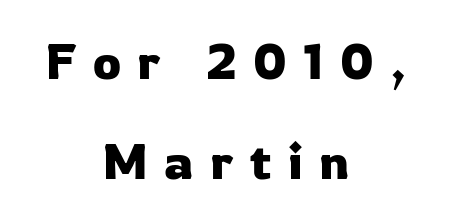
In terms of posture, this sample is upright. The rendering uses natural spacing where letterforms have individual widths. Rows of type keep a wide berth in the vertical direction. Are there feet on the stems? There aren't — it's a sans. Horizontal alignment here is central, giving a formal, balanced look.
